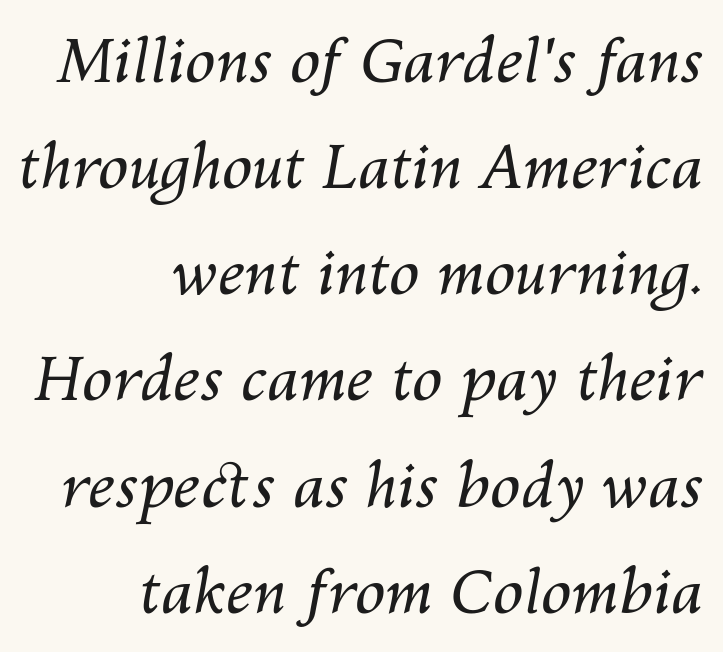
Q: Is the text bold? A: No.
Q: Is the text italic (slanted)? A: Yes, it leans right by about 10 degrees.
Q: Is the text underlined? A: No.
Q: How is the paragraph aligned? A: Right-aligned.
Q: Is the spacing between letters normal or unusually wide? A: Normal.
Q: Width (condensed, normal, or wide)? A: Normal.
Q: Stroke contrast? A: Medium.
Q: x-height? A: Medium.
Q: Monospaced? A: No.
